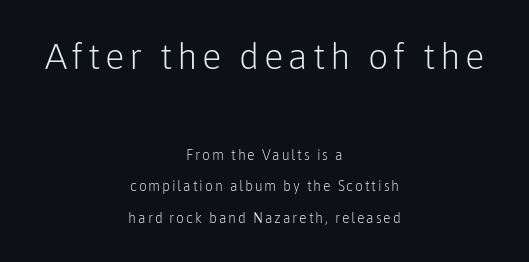
Is this a fixed-width face? No — the glyphs have proportional, varying widths. This rendering employs a face without finishing strokes, i.e., a sans-serif. Typesetter's note — upper block bumped up in size, lower block left smaller. The letters stand straight up with perfectly vertical stems. The font is comparable to plain body text, perhaps lighter. The setting favours the middle, as headings and verse often do.
